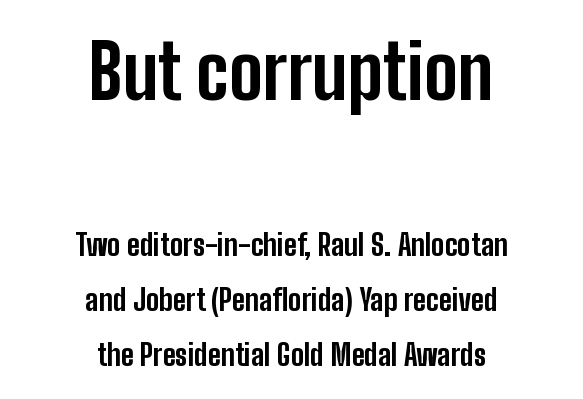
The image shows 76 px bold, condensed sans-serif type, upright; set centered, line spacing 1.84x, normal letter spacing, not underlined; the first (top) block is 2.53x larger; low stroke contrast and a medium x-height.
